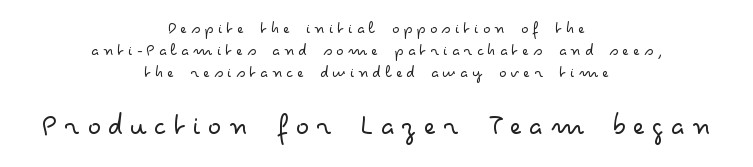
{"serif": "no", "italic": "no", "bold": "no", "weight": "light", "width": "wide", "stroke_contrast": "low", "x_height": "small", "monospaced": "no", "underline": "no", "align": "center", "line_spacing_ratio": 1.22, "letter_spacing": "wide", "letter_spacing_em": 0.21, "larger_block": "second", "size_ratio": 1.78, "glyph_px": 32}
